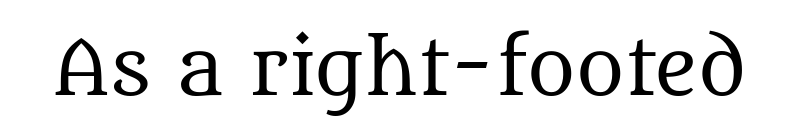
Q: Is the text bold? A: No.
Q: Is the text italic (slanted)? A: No, it is upright.
Q: Is the typeface a serif or a sans-serif typeface? A: Serif.
Q: Is the text underlined? A: No.
Q: Is the spacing between letters normal or unusually wide? A: Normal.
Q: Width (condensed, normal, or wide)? A: Normal.
Q: Stroke contrast? A: Medium.
Q: x-height? A: Large.
Q: Monospaced? A: No.
